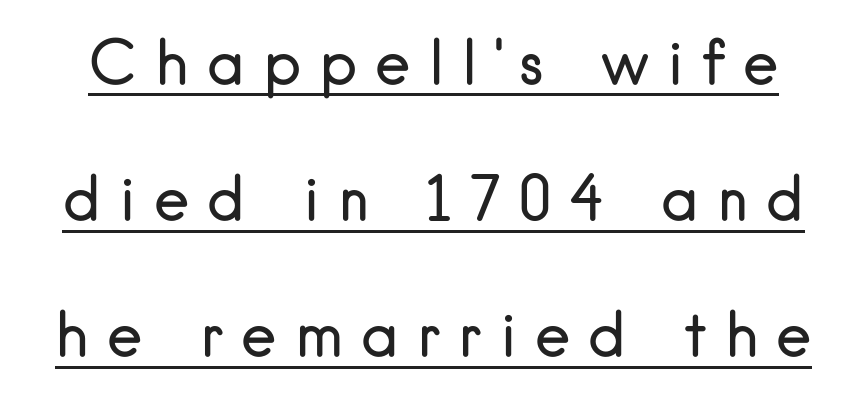
{"serif": "no", "italic": "no", "bold": "no", "weight": "regular", "width": "normal", "stroke_contrast": "low", "x_height": "small", "monospaced": "no", "underline": "yes", "line_spacing": "loose", "line_spacing_ratio": 2.27, "letter_spacing": "wide", "letter_spacing_em": 0.3, "glyph_px": 60}
